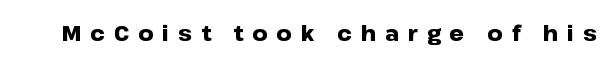
{"italic": "no", "bold": "yes", "underline": "no", "letter_spacing": "wide", "letter_spacing_em": 0.42, "glyph_px": 21}
